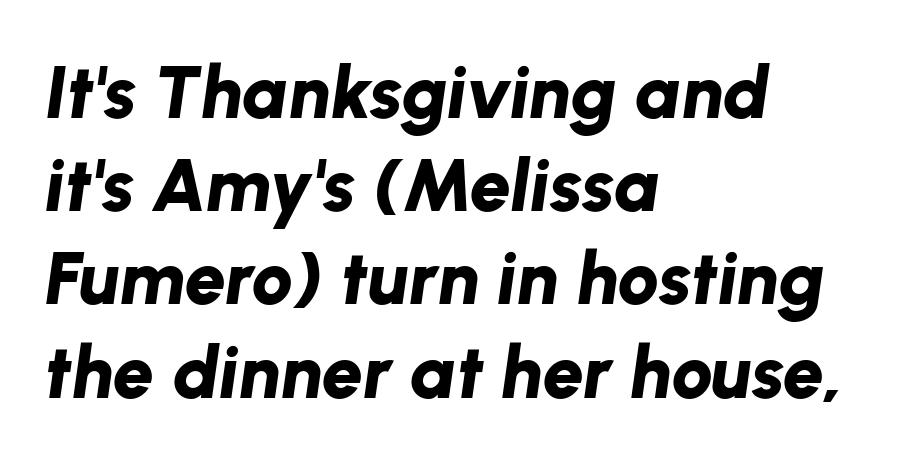
Q: Is the text bold? A: Yes.
Q: Is the text italic (slanted)? A: Yes, it leans right by about 8 degrees.
Q: Is the text underlined? A: No.
Q: How is the paragraph aligned? A: Left-aligned.
Q: Is the spacing between letters normal or unusually wide? A: Normal.
Q: Is the spacing between lines tight, normal or loose? A: Normal.
Q: Width (condensed, normal, or wide)? A: Normal.
Q: Stroke contrast? A: Low.
Q: x-height? A: Medium.
Q: Monospaced? A: No.
